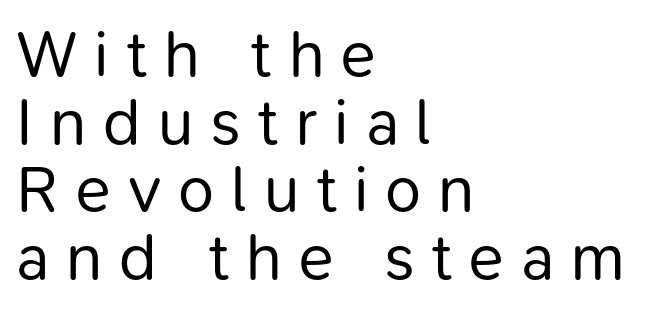
{"serif": "no", "italic": "no", "bold": "no", "weight": "regular", "width": "normal", "stroke_contrast": "low", "x_height": "medium", "monospaced": "no", "underline": "no", "align": "left", "line_spacing": "tight", "line_spacing_ratio": 1.04, "letter_spacing": "wide", "letter_spacing_em": 0.26, "glyph_px": 65}
